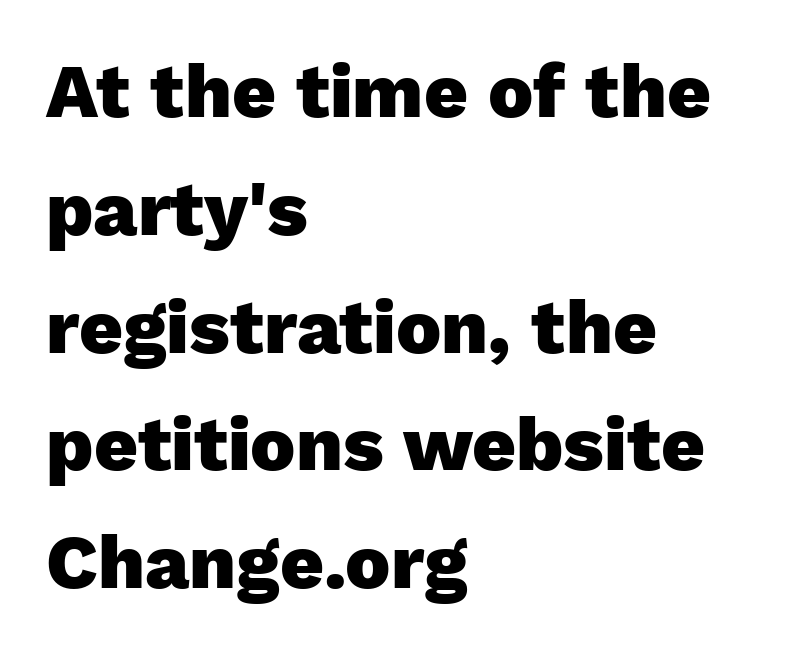
Chunky letters — that's bold for sure. Reading down the block, your eye returns to a fixed left position each line. The space between consecutive lines is moderate. In terms of posture, this sample is upright. The strip under each line holds only bare page. Is this a fixed-width face? No — the glyphs have proportional, varying widths.
